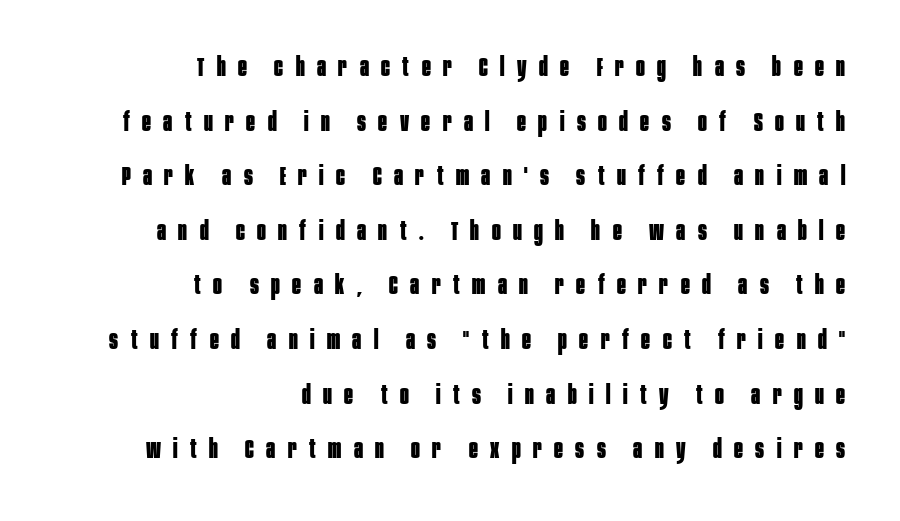
These words are printed bold, with thick strokes throughout. The letterforms stand isolated, each surrounded by extra space. How would I describe the line gaps? Wide and relaxed. These lines are set flush right with a ragged left edge. The space beneath each line is pristine and unruled. The specimen reads as upright at a glance.
